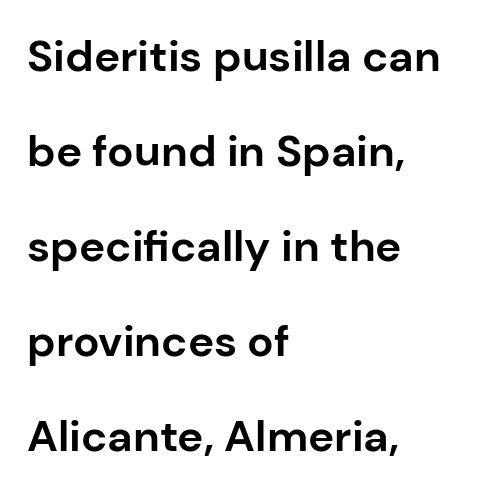
Q: Is the text bold? A: Yes.
Q: Is the text italic (slanted)? A: No, it is upright.
Q: Is the typeface a serif or a sans-serif typeface? A: Sans-serif.
Q: Is the text underlined? A: No.
Q: How is the paragraph aligned? A: Left-aligned.
Q: Is the spacing between letters normal or unusually wide? A: Normal.
Q: Is the spacing between lines tight, normal or loose? A: Loose.
Q: Width (condensed, normal, or wide)? A: Normal.
Q: Stroke contrast? A: Low.
Q: x-height? A: Medium.
Q: Monospaced? A: No.
